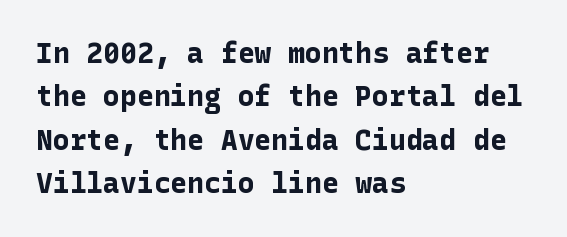
The typography opts for an upright posture over an oblique one. Set as a true bold cut, around the 700 mark. One glance says typical: line gaps are just what's usual. The face used here is a sans, in the tradition of grotesques and geometrics.
